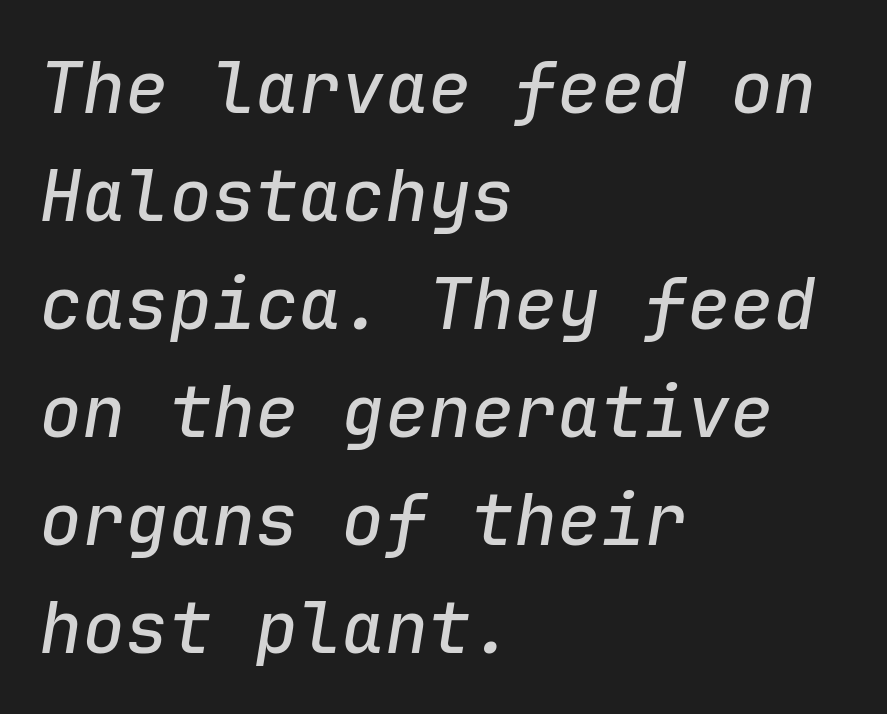
A classic flush-left, rag-right setting is used for this passage. The vertical gap from one line to the next is medium. Unmarked baselines from the first word to the last. Is this a fixed-width face? Yes — each glyph sits in an identical cell.
